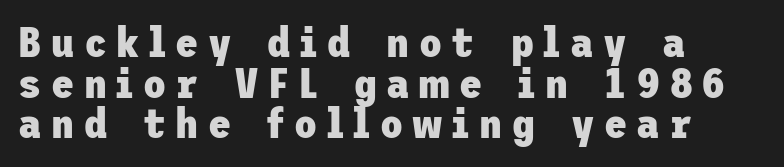
{"serif": "no", "italic": "no", "bold": "yes", "weight": "heavy", "width": "normal", "stroke_contrast": "low", "x_height": "medium", "underline": "no", "align": "left", "line_spacing": "tight", "line_spacing_ratio": 0.97, "letter_spacing": "wide", "letter_spacing_em": 0.23, "glyph_px": 42}
